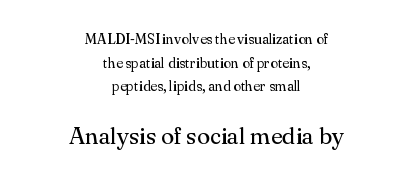
The image shows 24 px text type, upright; set centered, normal line spacing (1.69x), normal letter spacing, not underlined; the second (bottom) block is 1.71x larger.
